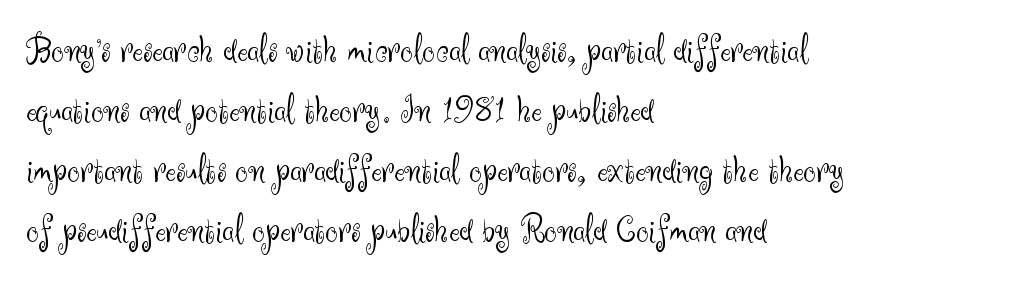
{"serif": "no", "italic": "no", "bold": "no", "weight": "light", "width": "normal", "stroke_contrast": "medium", "x_height": "small", "monospaced": "no", "underline": "no", "align": "left", "line_spacing": "normal", "line_spacing_ratio": 1.5, "letter_spacing": "normal", "letter_spacing_em": 0.0, "glyph_px": 40}
